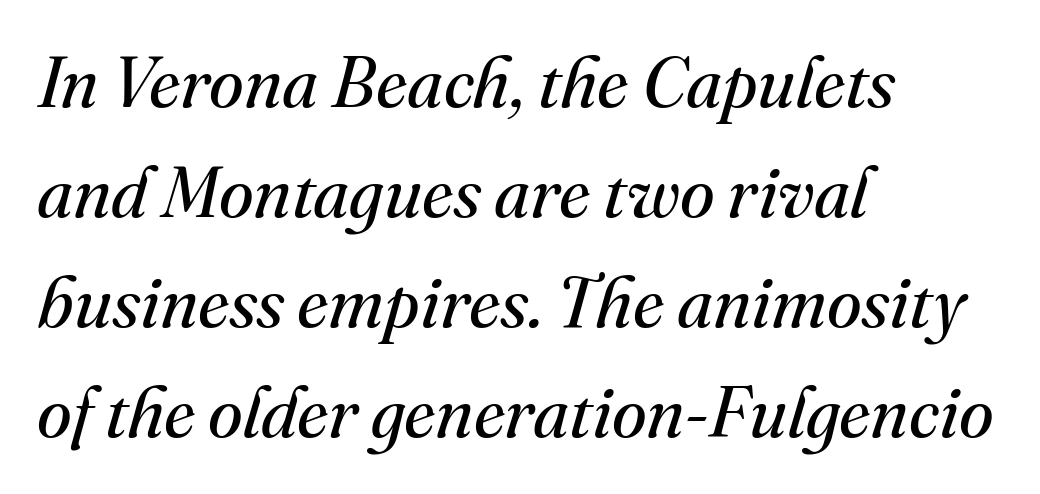
The image shows 71 px regular-weight serif type, italic (leaning right); set left-aligned, normal line spacing (1.55x), normal letter spacing, not underlined; medium stroke contrast and a small x-height.
